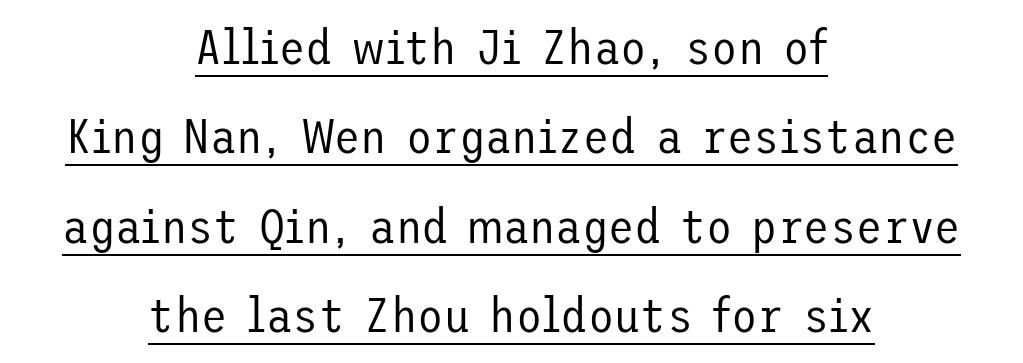
Q: Is the text bold? A: No.
Q: Is the text italic (slanted)? A: No, it is upright.
Q: Is the typeface a serif or a sans-serif typeface? A: Sans-serif.
Q: Is the text underlined? A: Yes.
Q: How is the paragraph aligned? A: Centered.
Q: Is the spacing between letters normal or unusually wide? A: Normal.
Q: Width (condensed, normal, or wide)? A: Normal.
Q: Stroke contrast? A: Low.
Q: x-height? A: Medium.
